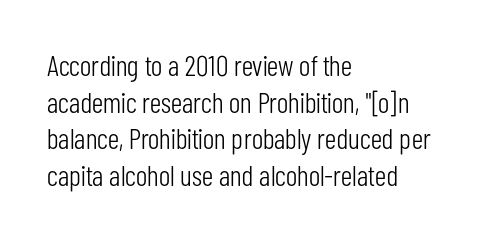
{"serif": "no", "italic": "no", "bold": "no", "weight": "light", "width": "condensed", "stroke_contrast": "low", "x_height": "medium", "monospaced": "no", "underline": "no", "align": "left", "line_spacing": "normal", "line_spacing_ratio": 1.26, "letter_spacing": "normal", "letter_spacing_em": 0.0, "glyph_px": 29}
